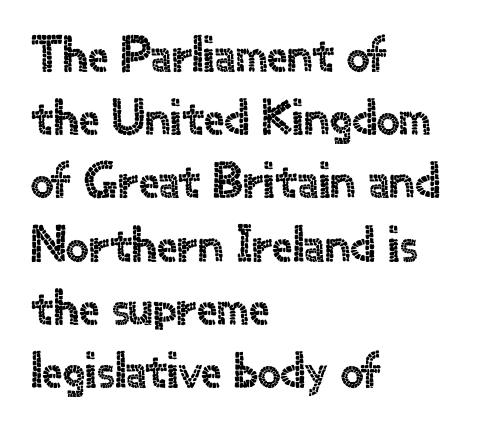
The letterforms sit shoulder to shoulder at normal distance. This rendering employs a face without finishing strokes, i.e., a sans-serif. These lines are set flush left with a ragged right edge. The rendering uses natural spacing where letterforms have individual widths.
